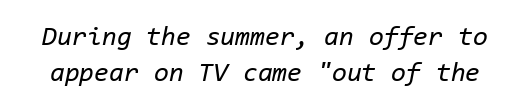
{"italic": "yes", "lean": "right", "slant_degrees": 11, "bold": "no", "underline": "no", "line_spacing": "normal", "line_spacing_ratio": 1.32, "letter_spacing": "normal", "letter_spacing_em": 0.0, "glyph_px": 27}
